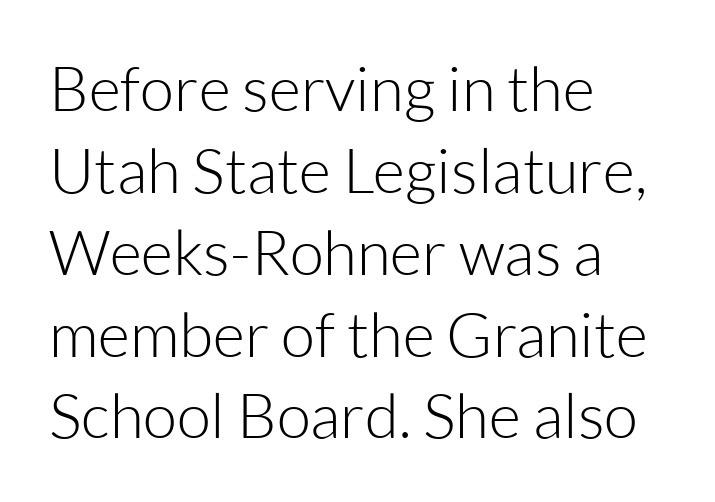
{"serif": "no", "italic": "no", "bold": "no", "weight": "light", "width": "normal", "stroke_contrast": "low", "x_height": "medium", "monospaced": "no", "underline": "no", "align": "left", "line_spacing": "normal", "line_spacing_ratio": 1.32, "letter_spacing": "normal", "letter_spacing_em": 0.0, "glyph_px": 62}
